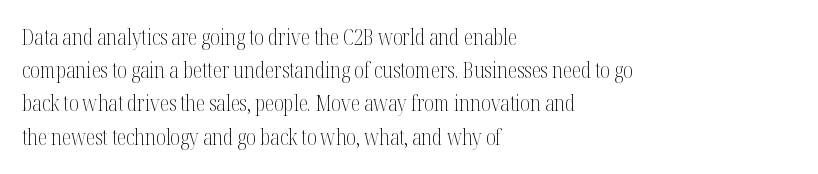
The face looks like a standard text weight, possibly lighter. Short and long lines alike share a common starting point at left. Vertically, the passage feels balanced, rows spaced as you'd expect. A bare baseline throughout the passage. Here the glyphs are tracked normally, forming tight word shapes.
